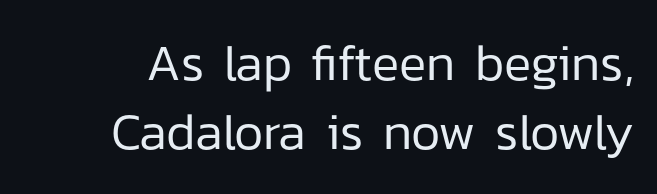
Q: Is the text bold? A: No.
Q: Is the text italic (slanted)? A: No, it is upright.
Q: Is the typeface a serif or a sans-serif typeface? A: Sans-serif.
Q: Is the text underlined? A: No.
Q: Is the spacing between letters normal or unusually wide? A: Normal.
Q: Is the spacing between lines tight, normal or loose? A: Normal.
Q: Width (condensed, normal, or wide)? A: Normal.
Q: Stroke contrast? A: Low.
Q: x-height? A: Medium.
Q: Monospaced? A: No.
